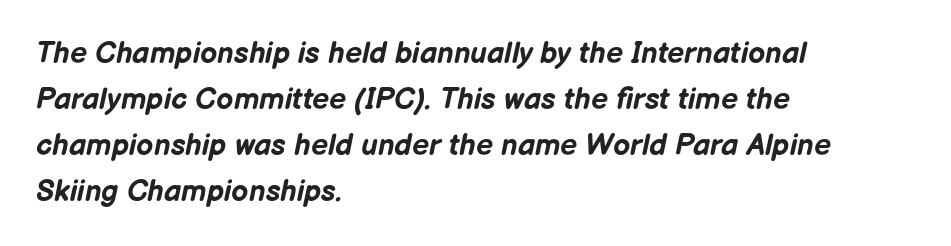
The image shows 30 px bold type, italic (leaning right); set left-aligned, normal line spacing (1.53x), normal letter spacing, not underlined; low stroke contrast and a medium x-height.
